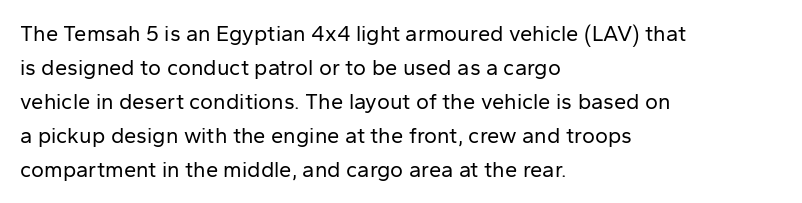
Q: Is the text bold? A: No.
Q: Is the text italic (slanted)? A: No, it is upright.
Q: Is the text underlined? A: No.
Q: How is the paragraph aligned? A: Left-aligned.
Q: Is the spacing between letters normal or unusually wide? A: Normal.
Q: Is the spacing between lines tight, normal or loose? A: Normal.
